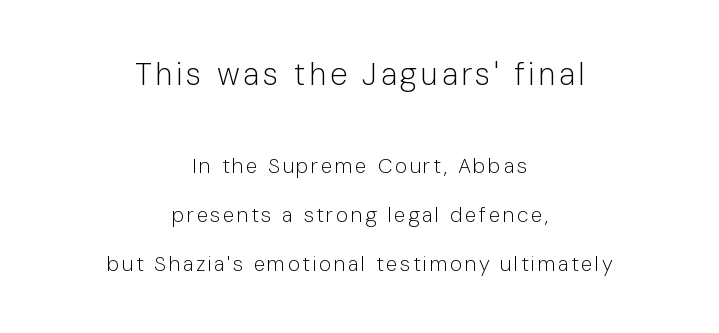
The image shows 31 px light sans-serif type, upright; set centered, loose line spacing (2.35x), not underlined; the first (top) block is 1.48x larger; low stroke contrast and a medium x-height.
